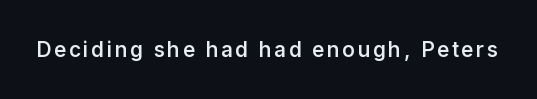
{"italic": "no", "bold": "semi", "underline": "no", "glyph_px": 21}
